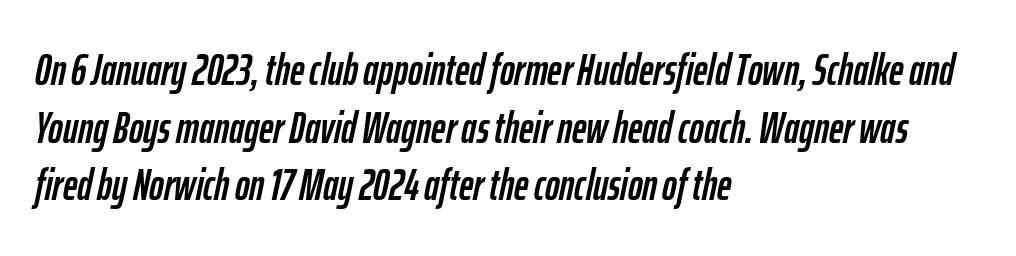
Emphasis-style slanted type is in use. If you drew a ruler down the left edge, every line would touch it. Letter spacing: default. Descenders hang freely into open space. Note the varied advance widths — an 'i' is clearly narrower than an 'm'.
